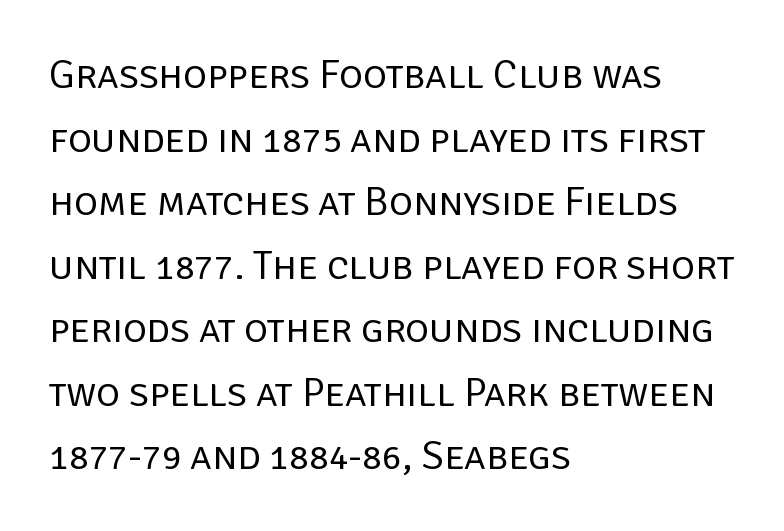
Q: Is the text bold? A: No.
Q: Is the text italic (slanted)? A: No, it is upright.
Q: Is the typeface a serif or a sans-serif typeface? A: Sans-serif.
Q: Is the text underlined? A: No.
Q: How is the paragraph aligned? A: Left-aligned.
Q: Is the spacing between letters normal or unusually wide? A: Normal.
Q: Is the spacing between lines tight, normal or loose? A: Normal.
Q: Width (condensed, normal, or wide)? A: Normal.
Q: Stroke contrast? A: Low.
Q: x-height? A: Large.
Q: Monospaced? A: No.
